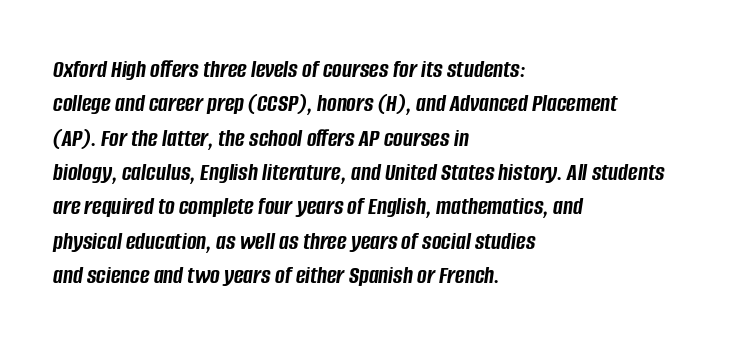
Q: Is the text bold? A: Yes.
Q: Is the text italic (slanted)? A: Yes, it leans right by about 8 degrees.
Q: Is the text underlined? A: No.
Q: How is the paragraph aligned? A: Left-aligned.
Q: Is the spacing between letters normal or unusually wide? A: Normal.
Q: Is the spacing between lines tight, normal or loose? A: Normal.
